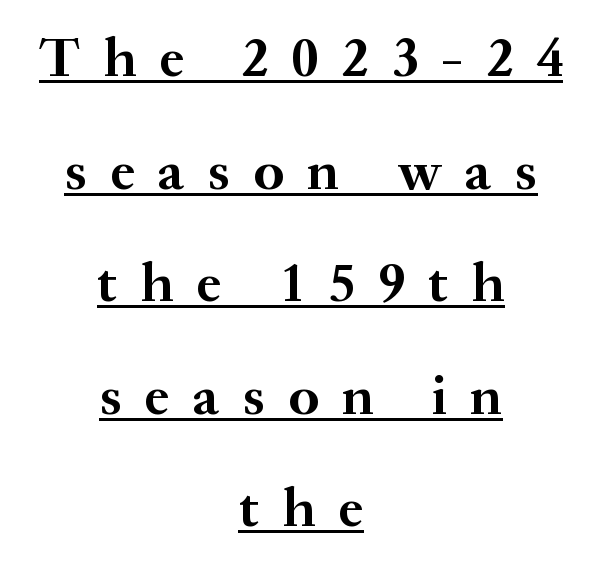
Q: Is the text bold? A: Yes.
Q: Is the text italic (slanted)? A: No, it is upright.
Q: Is the typeface a serif or a sans-serif typeface? A: Serif.
Q: Is the text underlined? A: Yes.
Q: How is the paragraph aligned? A: Centered.
Q: Is the spacing between letters normal or unusually wide? A: Unusually wide.
Q: Is the spacing between lines tight, normal or loose? A: Loose.
Q: Width (condensed, normal, or wide)? A: Normal.
Q: Stroke contrast? A: Medium.
Q: x-height? A: Small.
Q: Monospaced? A: No.
